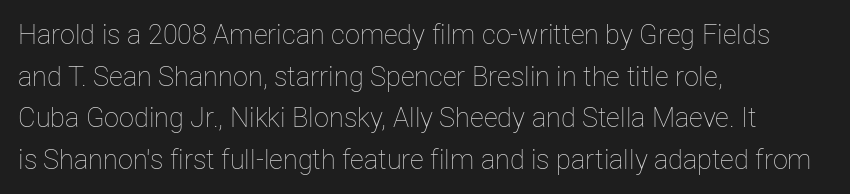
This sample uses an upright cut, with every glyph sitting square on the baseline. Lines of text with bare space underneath. The setting favours the left margin, as ordinary paragraphs usually do. Leading: standard. The typesetting does not lean heavy: it is not bold. You could call the tracking neutral — neither tight nor loose.
